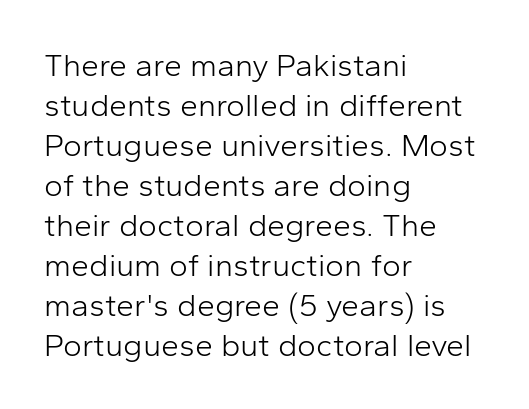
The image shows 32 px light sans-serif type, upright; set left-aligned, normal line spacing (1.25x), normal letter spacing, not underlined; low stroke contrast and a medium x-height.
